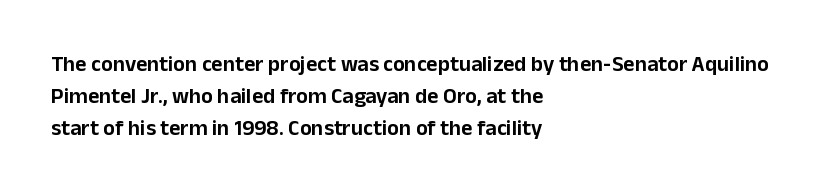
{"italic": "no", "underline": "no", "align": "left", "line_spacing": "normal", "line_spacing_ratio": 1.46, "letter_spacing": "normal", "letter_spacing_em": 0.0, "glyph_px": 22}
